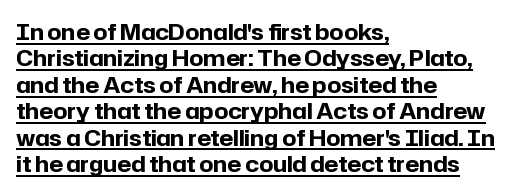
Visually the block forms a straight wall on the left and a jagged coastline on the right. Descenders here cross a horizontal rule under the line. How are the letters spaced? Ordinarily, with no added tracking. Unlike italic type, these characters show no tilt at all. How heavy is the stroke? Heavy — this is a bold.
